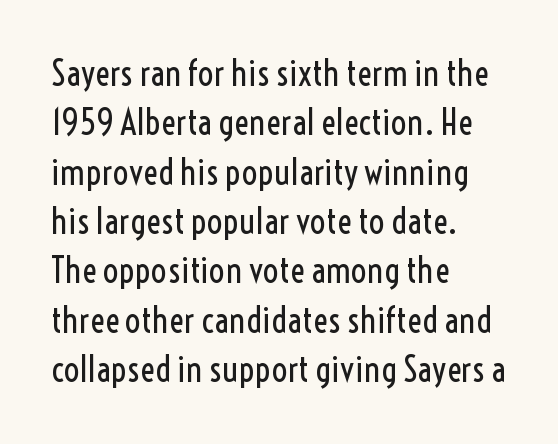
Summary of vertical rhythm: regular, with standard interline spacing. Vertical stems look standard width or narrower in stroke. The text was rendered using a sans face with plain stroke endings. These lines are rendered in a variable-pitch font. Beneath every word, the page is bare. Each line starts at the same left margin while the right side varies.
